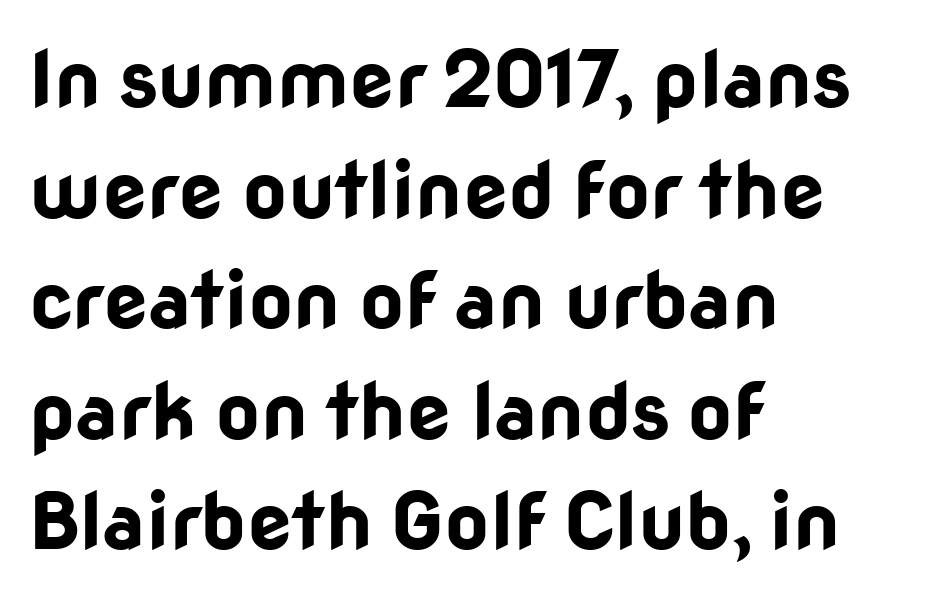
Q: Is the text bold? A: Yes.
Q: Is the text italic (slanted)? A: No, it is upright.
Q: Is the typeface a serif or a sans-serif typeface? A: Sans-serif.
Q: Is the text underlined? A: No.
Q: How is the paragraph aligned? A: Left-aligned.
Q: Is the spacing between letters normal or unusually wide? A: Normal.
Q: Is the spacing between lines tight, normal or loose? A: Normal.
Q: Width (condensed, normal, or wide)? A: Normal.
Q: Stroke contrast? A: Low.
Q: x-height? A: Medium.
Q: Monospaced? A: No.
